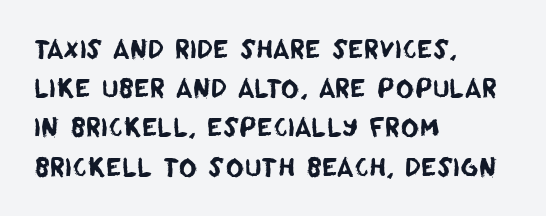
The image shows 25 px text type; set left-aligned, normal line spacing (1.57x), normal letter spacing, not underlined.
